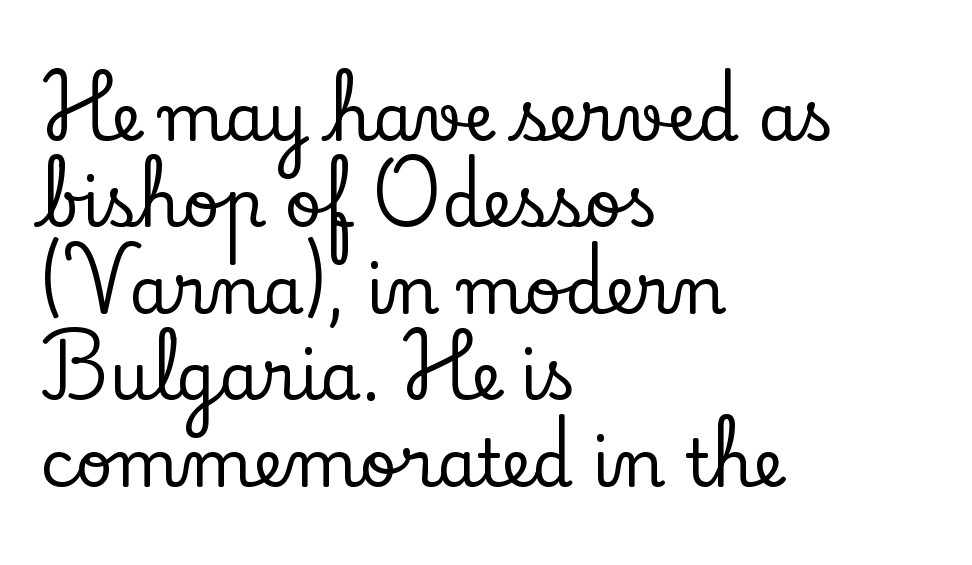
Posture: upright roman. The font family rendered here belongs to the serif group. Plain, unruled lines of type. You could not count columns in this text — the font is proportionally spaced. There is no visible air inserted between adjacent glyphs. Caption: multi-line text, flush left, ragged right.
